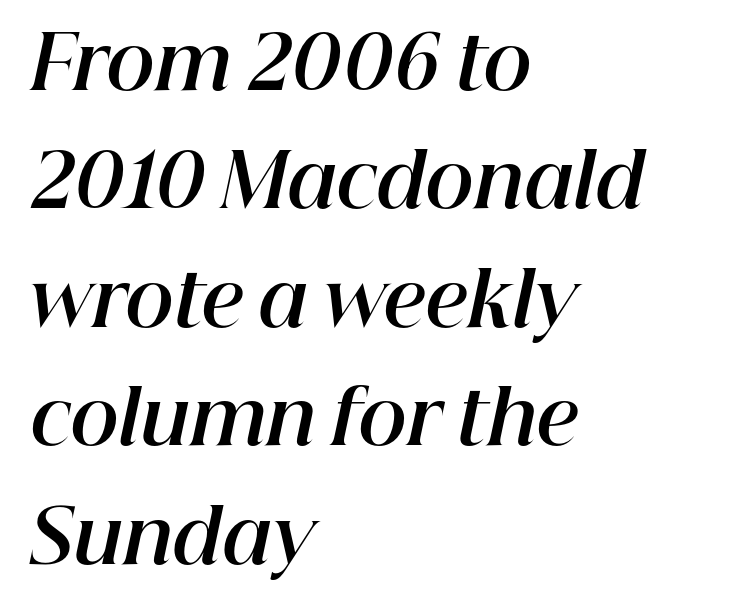
{"italic": "yes", "lean": "right", "slant_degrees": 12, "bold": "yes", "weight": "bold", "width": "normal", "stroke_contrast": "high", "x_height": "medium", "monospaced": "no", "underline": "no", "align": "left", "line_spacing": "normal", "line_spacing_ratio": 1.6, "letter_spacing": "normal", "letter_spacing_em": 0.0, "glyph_px": 74}
